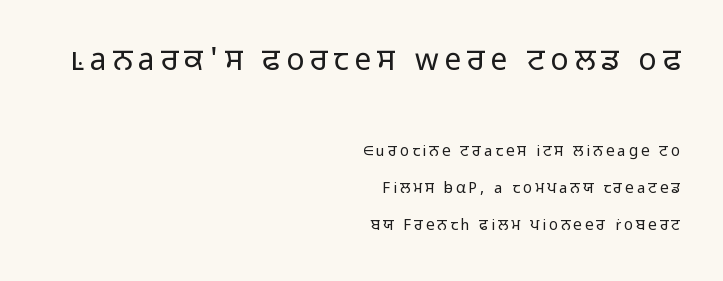
Only glyphs here, with clear space below each row. No chunkiness to these letters — they're not bold. The designer went with a sans here, leaving each stem footless. It's the straight-up-and-down kind of type.
